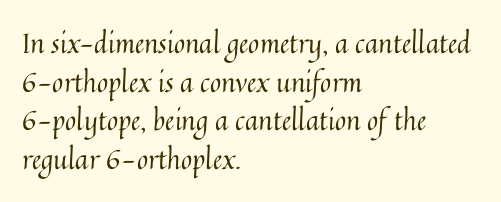
Q: Is the text bold? A: No.
Q: Is the text italic (slanted)? A: Yes.
Q: Is the text underlined? A: No.
Q: How is the paragraph aligned? A: Left-aligned.
Q: Is the spacing between letters normal or unusually wide? A: Normal.
Q: Is the spacing between lines tight, normal or loose? A: Normal.
